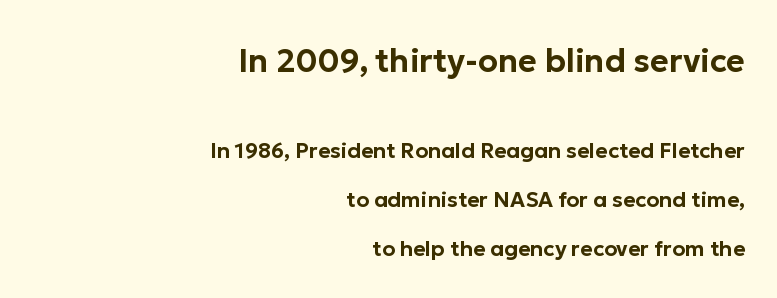
The image shows 32 px sans-serif type, upright; set right-aligned, loose line spacing (2.33x), normal letter spacing, not underlined; the first (top) block is 1.52x larger; low stroke contrast and a medium x-height.
